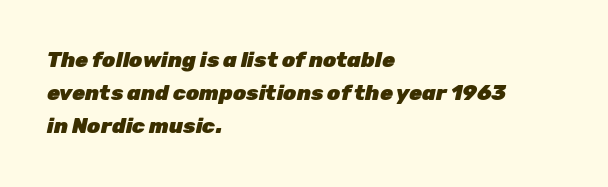
Q: Is the text bold? A: Yes.
Q: Is the text italic (slanted)? A: Yes, it leans right by about 12 degrees.
Q: Is the text underlined? A: No.
Q: How is the paragraph aligned? A: Left-aligned.
Q: Is the spacing between letters normal or unusually wide? A: Normal.
Q: Is the spacing between lines tight, normal or loose? A: Normal.
